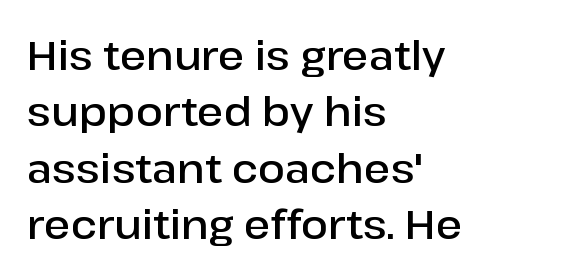
Posture: upright roman. How are the letters spaced? Ordinarily, with no added tracking. A student would call this left alignment; a typographer would say flush left, rag right. Leading matches the norm, producing a regular column. You can tell from the bare stems that sans-serif type was used. These words are printed semibold, heavier than regular yet not bold.
